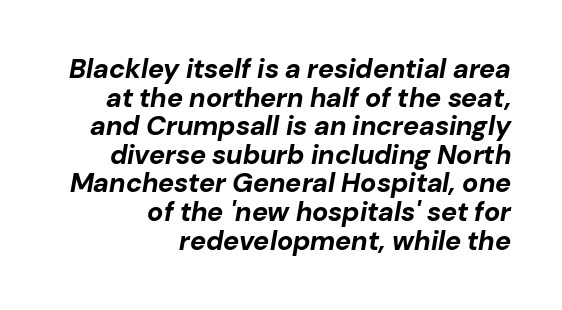
Q: Is the text bold? A: Yes.
Q: Is the text italic (slanted)? A: Yes, it leans right by about 10 degrees.
Q: Is the text underlined? A: No.
Q: How is the paragraph aligned? A: Right-aligned.
Q: Is the spacing between letters normal or unusually wide? A: Normal.
Q: Is the spacing between lines tight, normal or loose? A: Tight.
